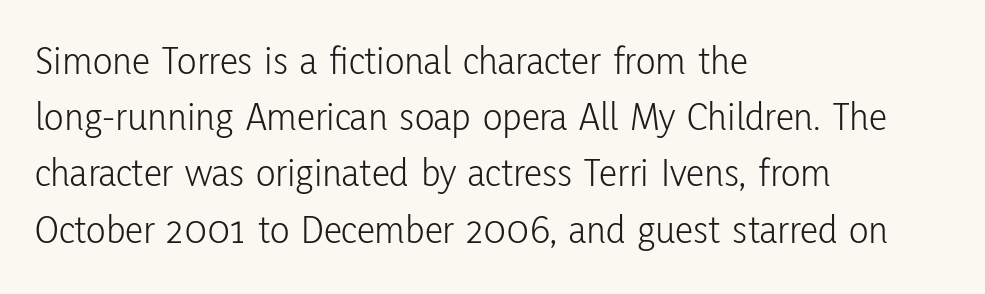
Caption: standard tracking, unaltered. Tall strokes in this sample are plumb rather than angled. A student would call this left alignment; a typographer would say flush left, rag right. Underlining? Definitely not there. The designer left line spacing at the default. The passage shown is typeset with a sans-serif family.
